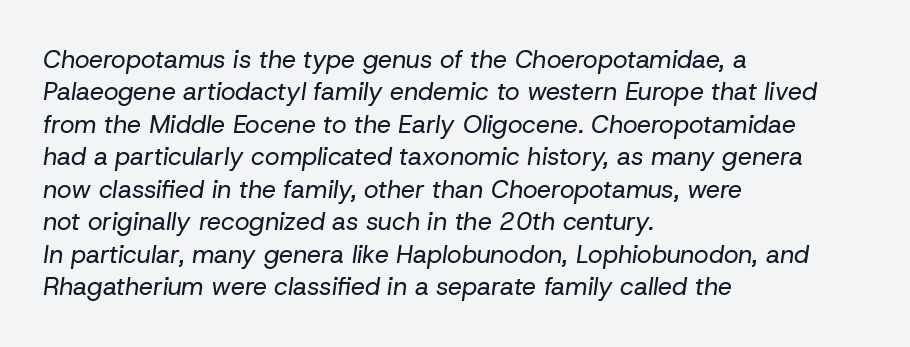
The passage shown stacks its lines at a standard gap. The rendering keeps characters at their native spacing. The whole block is typeset with a tilt. Clear beneath every line of the passage.
